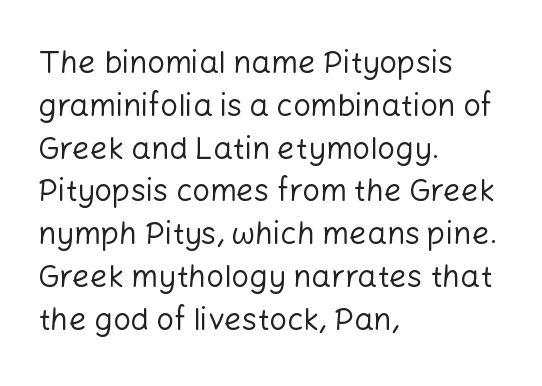
The image shows 31 px regular-weight sans-serif type, upright; set left-aligned, normal line spacing (1.38x), normal letter spacing, not underlined; low stroke contrast and a medium x-height.
